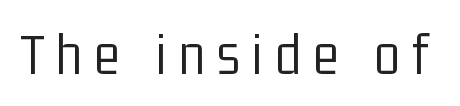
The image shows 60 px light, condensed sans-serif type, upright; set unusually wide letter spacing (+0.2 em), not underlined; low stroke contrast and a medium x-height.
